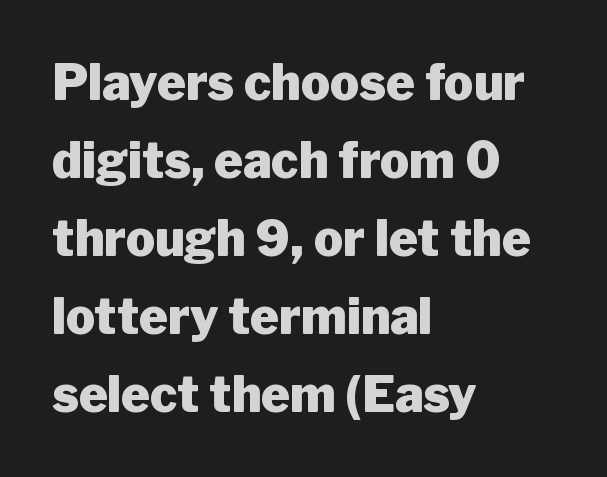
Q: Is the text bold? A: Yes.
Q: Is the text italic (slanted)? A: No, it is upright.
Q: Is the typeface a serif or a sans-serif typeface? A: Sans-serif.
Q: Is the text underlined? A: No.
Q: How is the paragraph aligned? A: Left-aligned.
Q: Is the spacing between letters normal or unusually wide? A: Normal.
Q: Is the spacing between lines tight, normal or loose? A: Normal.
Q: Width (condensed, normal, or wide)? A: Normal.
Q: Stroke contrast? A: Low.
Q: x-height? A: Medium.
Q: Monospaced? A: No.
